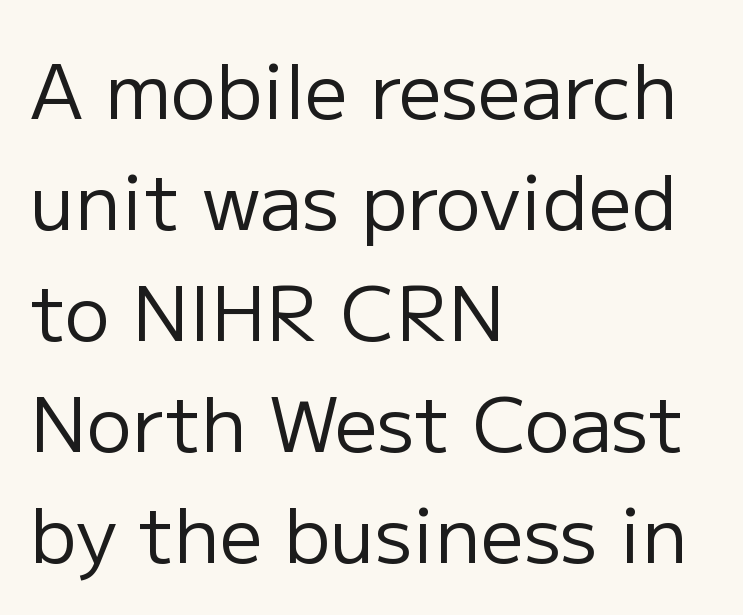
{"serif": "no", "italic": "no", "bold": "no", "weight": "regular", "width": "normal", "stroke_contrast": "low", "x_height": "medium", "monospaced": "no", "underline": "no", "align": "left", "line_spacing": "normal", "line_spacing_ratio": 1.46, "letter_spacing": "normal", "letter_spacing_em": 0.0, "glyph_px": 76}
